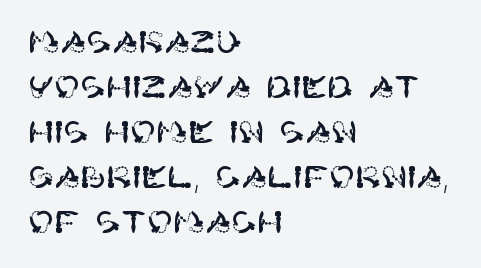
Q: Is the text italic (slanted)? A: No, it is upright.
Q: Is the typeface a serif or a sans-serif typeface? A: Sans-serif.
Q: Is the text underlined? A: No.
Q: How is the paragraph aligned? A: Left-aligned.
Q: Is the spacing between letters normal or unusually wide? A: Normal.
Q: Is the spacing between lines tight, normal or loose? A: Normal.
Q: Width (condensed, normal, or wide)? A: Normal.
Q: Stroke contrast? A: High.
Q: x-height? A: Large.
